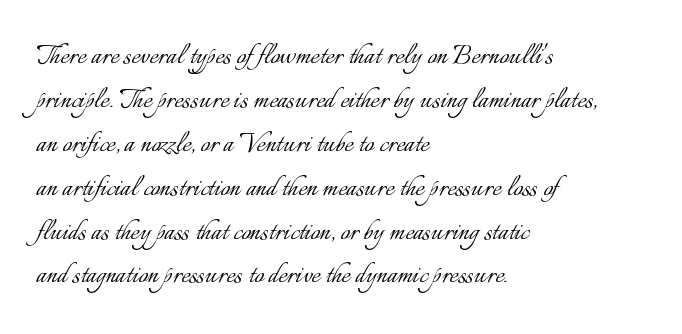
No word sits above an underline. You could not count columns in this text — the font is proportionally spaced. Inter-character spacing is left at the font's built-in metrics.
